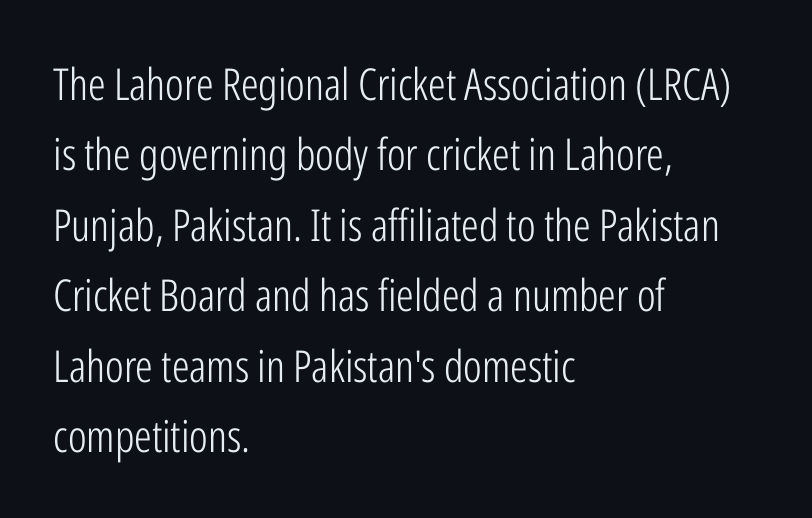
Designer's note — italics off, roman on. Each row of text sits above clean, open space. These lines keep a tight, regular rhythm from letter to letter. Spacing verdict: proportional, widths tailored to each character. The letters look calm and open, with moderate or lighter stems. Does the leading feel generous? No, just average.
